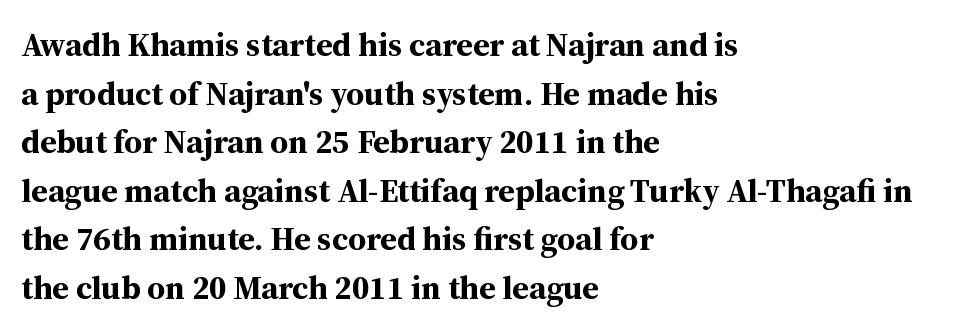
The image shows 33 px bold serif type, upright; set left-aligned, normal line spacing (1.47x), normal letter spacing, not underlined; medium stroke contrast and a medium x-height.
